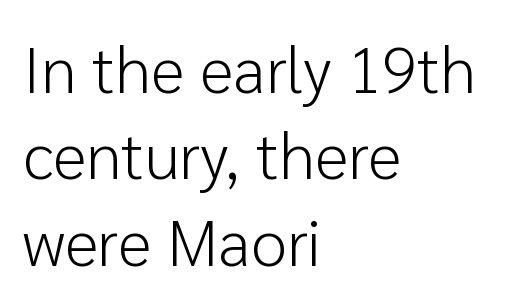
A typesetter would call this proportional, since set widths differ per character. The line-height multiplier appears to be the usual default. Typeset ragged right — the left edge is the straight one. The letters look calm and open, with moderate or lighter stems.
